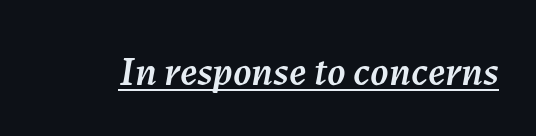
The line texture is even and compact thanks to regular tracking. There's an unmistakable incline to the writing here. Looks like someone drew a line under every word here. A typesetter would call this proportional, since set widths differ per character.
